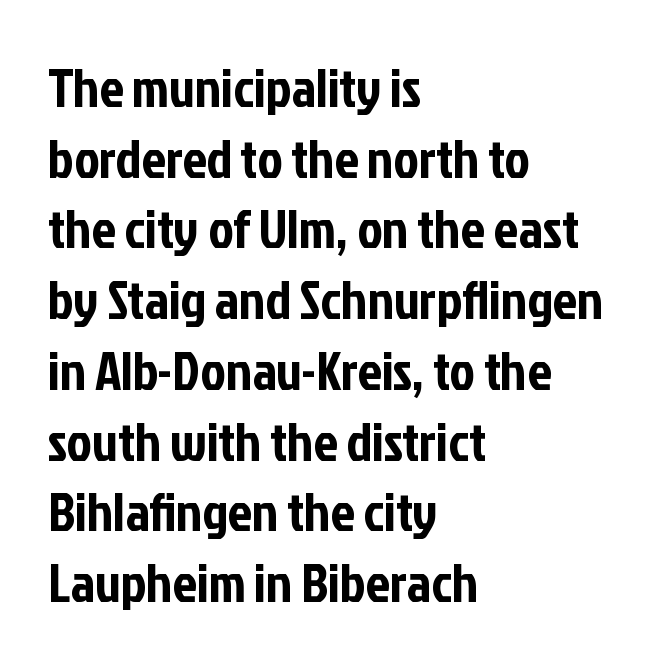
{"serif": "no", "italic": "no", "width": "condensed", "stroke_contrast": "low", "x_height": "medium", "monospaced": "no", "underline": "no", "align": "left", "line_spacing": "normal", "line_spacing_ratio": 1.31, "letter_spacing": "normal", "letter_spacing_em": 0.0, "glyph_px": 54}
